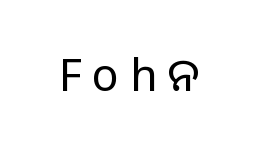
Q: Is the text bold? A: No.
Q: Is the text italic (slanted)? A: No, it is upright.
Q: Is the typeface a serif or a sans-serif typeface? A: Sans-serif.
Q: Is the text underlined? A: No.
Q: Is the spacing between letters normal or unusually wide? A: Unusually wide.
Q: Width (condensed, normal, or wide)? A: Normal.
Q: Stroke contrast? A: Low.
Q: x-height? A: Large.
Q: Monospaced? A: No.
